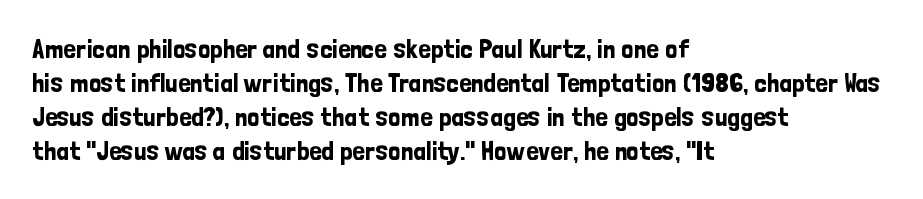
Q: Is the text italic (slanted)? A: No, it is upright.
Q: Is the text underlined? A: No.
Q: How is the paragraph aligned? A: Left-aligned.
Q: Is the spacing between letters normal or unusually wide? A: Normal.
Q: Is the spacing between lines tight, normal or loose? A: Normal.
